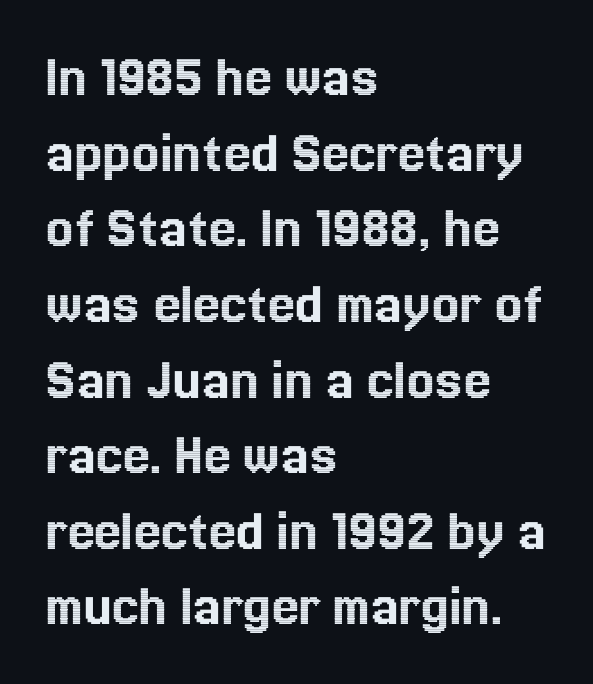
Rendered with straight, roman letterforms. Underlining? Definitely not there. Default kerning and tracking; the words read as compact shapes. Each letter keeps its own natural width here, so spacing adapts to shape. Where is the straight margin? On the left.
